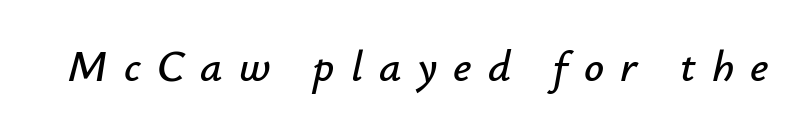
The image shows 44 px text type, italic (leaning right); set unusually wide letter spacing (+0.37 em), not underlined; low stroke contrast and a small x-height.
